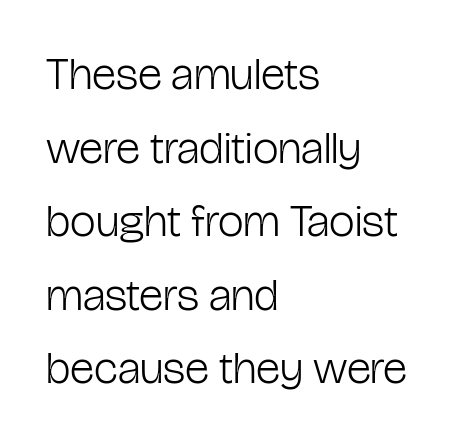
Q: Is the text bold? A: No.
Q: Is the text italic (slanted)? A: No, it is upright.
Q: Is the typeface a serif or a sans-serif typeface? A: Sans-serif.
Q: Is the text underlined? A: No.
Q: How is the paragraph aligned? A: Left-aligned.
Q: Is the spacing between letters normal or unusually wide? A: Normal.
Q: Is the spacing between lines tight, normal or loose? A: Normal.
Q: Width (condensed, normal, or wide)? A: Condensed.
Q: Stroke contrast? A: Low.
Q: x-height? A: Medium.
Q: Monospaced? A: No.
